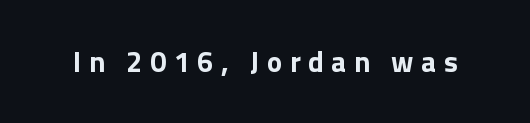
Q: Is the text italic (slanted)? A: No, it is upright.
Q: Is the typeface a serif or a sans-serif typeface? A: Sans-serif.
Q: Is the text underlined? A: No.
Q: Is the spacing between letters normal or unusually wide? A: Unusually wide.
Q: Width (condensed, normal, or wide)? A: Normal.
Q: Stroke contrast? A: Low.
Q: x-height? A: Medium.
Q: Monospaced? A: No.
